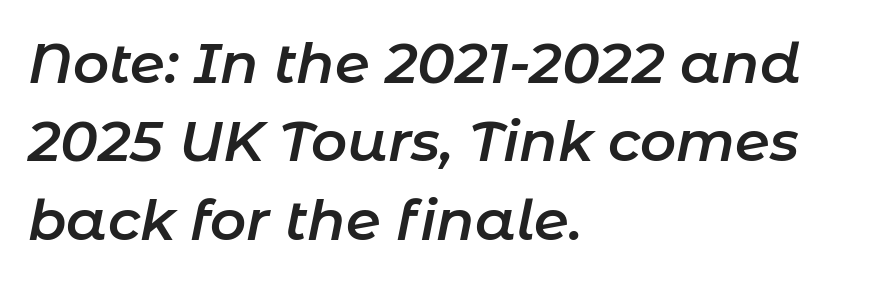
The image shows 56 px semibold type, italic (leaning right); set left-aligned, normal line spacing (1.4x), normal letter spacing, not underlined; low stroke contrast and a medium x-height.
